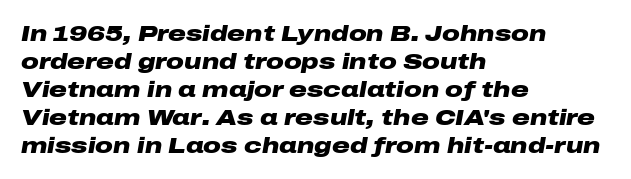
{"italic": "yes", "lean": "right", "slant_degrees": 10, "bold": "yes", "underline": "no", "align": "left", "line_spacing": "normal", "line_spacing_ratio": 1.27, "letter_spacing": "normal", "letter_spacing_em": 0.0, "glyph_px": 22}
